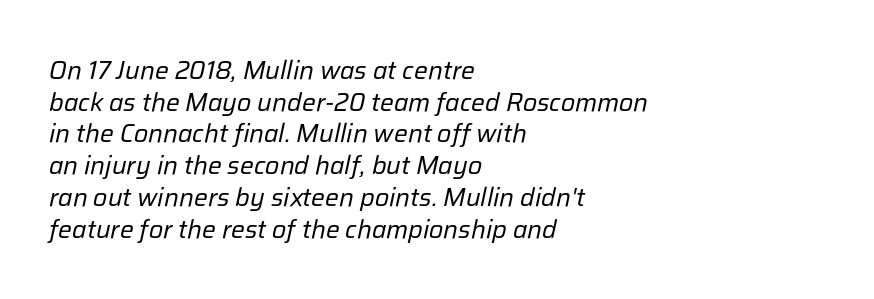
Q: Is the text bold? A: No.
Q: Is the text italic (slanted)? A: Yes, it leans right by about 12 degrees.
Q: Is the text underlined? A: No.
Q: How is the paragraph aligned? A: Left-aligned.
Q: Is the spacing between letters normal or unusually wide? A: Normal.
